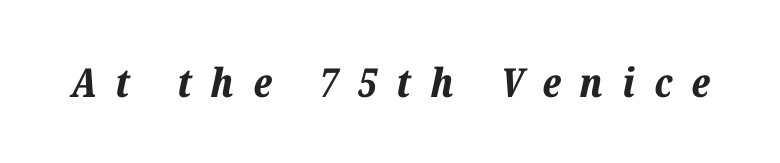
An italicized treatment has been applied to the whole sample. These lines carry a lot of weight — the face is fully bold. Spacing verdict: proportional, widths tailored to each character. A clean baseline with only descenders dipping below it.
